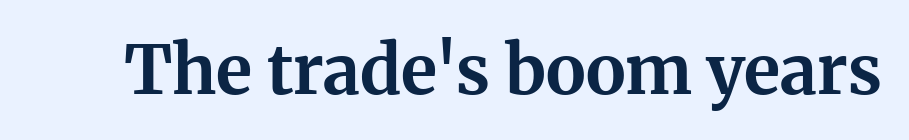
The image shows 68 px bold serif type, upright; set normal letter spacing, not underlined; medium stroke contrast and a medium x-height.
